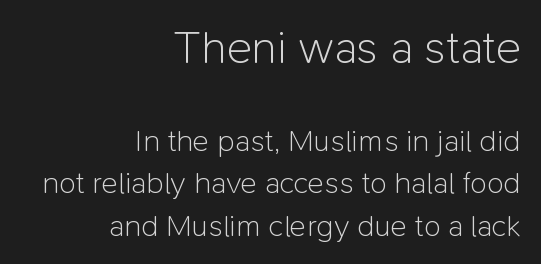
{"serif": "no", "italic": "no", "bold": "no", "weight": "light", "width": "normal", "stroke_contrast": "low", "x_height": "medium", "monospaced": "no", "underline": "no", "align": "right", "line_spacing": "normal", "line_spacing_ratio": 1.37, "letter_spacing": "normal", "letter_spacing_em": 0.0, "larger_block": "first", "size_ratio": 1.52, "glyph_px": 47}
